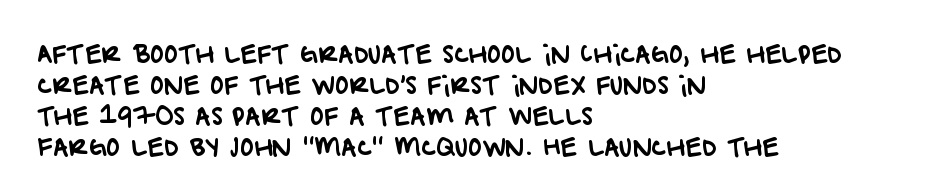
{"underline": "no", "align": "left", "line_spacing": "normal", "line_spacing_ratio": 1.29, "letter_spacing": "normal", "letter_spacing_em": 0.0, "glyph_px": 24}
